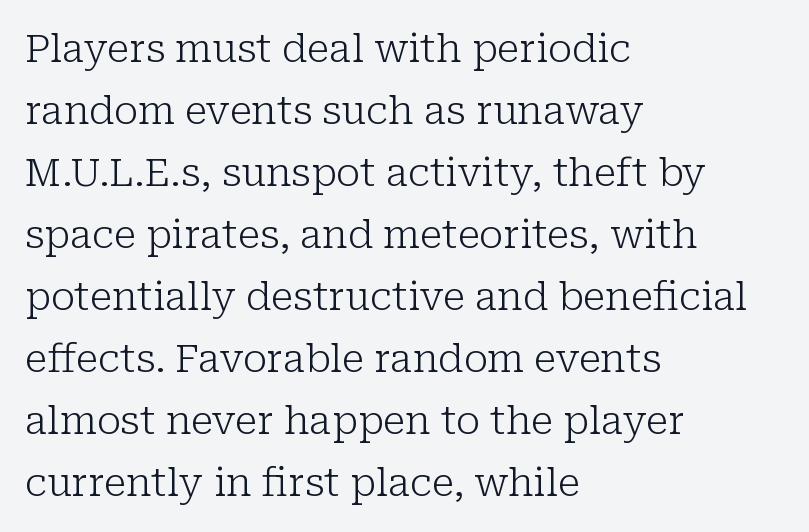
Q: Is the text bold? A: No.
Q: Is the text italic (slanted)? A: No, it is upright.
Q: Is the typeface a serif or a sans-serif typeface? A: Serif.
Q: Is the text underlined? A: No.
Q: How is the paragraph aligned? A: Left-aligned.
Q: Is the spacing between letters normal or unusually wide? A: Normal.
Q: Is the spacing between lines tight, normal or loose? A: Normal.
Q: Width (condensed, normal, or wide)? A: Normal.
Q: Stroke contrast? A: Low.
Q: x-height? A: Medium.
Q: Monospaced? A: No.
